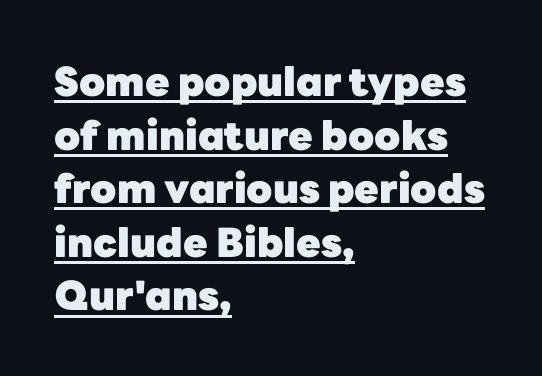
Is there an underline? Yes — a line sits under the letters. Does extra space separate the letters? No, they use regular spacing. This is the regular roman posture of the typeface. Note: no serifs on the glyphs. If you measured baseline to baseline, you'd find a middling distance. Teacher's note: observe the even left margin — that is flush-left alignment.
